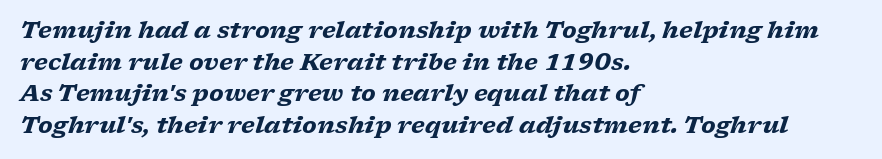
{"italic": "yes", "lean": "right", "slant_degrees": 17, "bold": "yes", "underline": "no", "align": "left", "line_spacing": "normal", "line_spacing_ratio": 1.37, "letter_spacing": "normal", "letter_spacing_em": 0.0, "glyph_px": 23}
